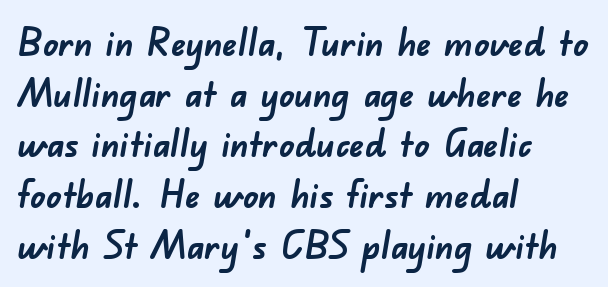
The vertical gap from one line to the next is medium. The passage shown has conventional tracking throughout. Character widths vary here, with narrow letters taking less room than wide ones. The characters display no serif detailing; their extremities are plain. I'd describe the lettering as bold — thick and assertive. A clean baseline with only descenders dipping below it.
